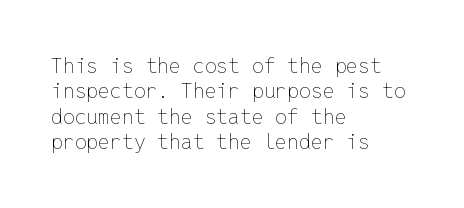
The image shows 21 px text type, upright; set left-aligned, line spacing 1.21x, normal letter spacing, not underlined.
